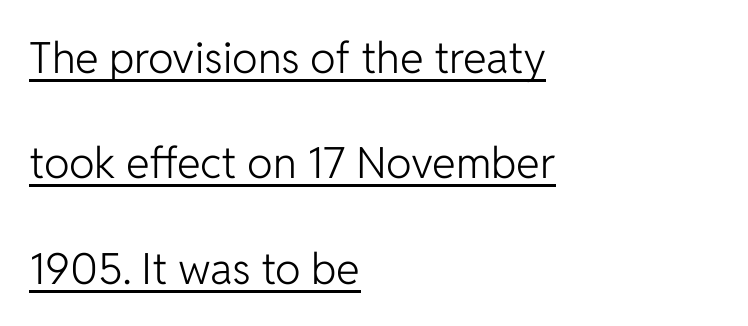
This sample uses a sans-serif face. Short note: letters normally spaced. How would I describe the line gaps? Wide and relaxed. A typographer would call this underscored text. Note the varied advance widths — an 'i' is clearly narrower than an 'm'. The letters look calm and open, with moderate or lighter stems.
